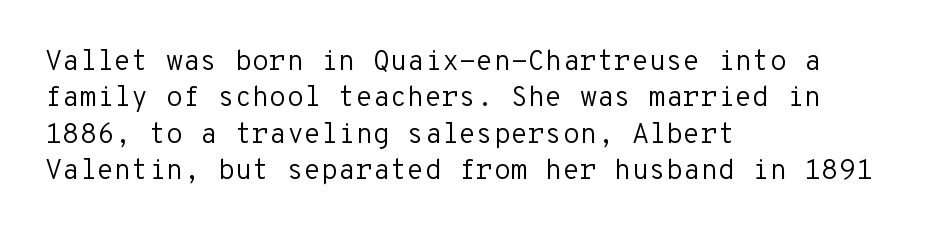
The image shows 28 px regular-weight sans-serif type, upright, monospaced; set left-aligned, normal line spacing (1.3x), normal letter spacing, not underlined; low stroke contrast and a medium x-height.
